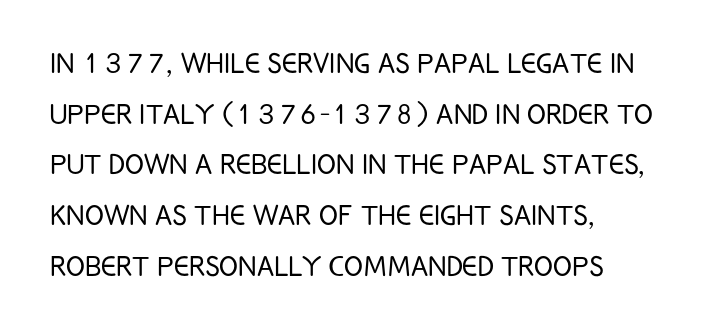
Rendered with straight, roman letterforms. Which margin do the lines hug? The left one — the right edge is uneven. The font is comparable to plain body text, perhaps lighter. Note the varied advance widths — an 'i' is clearly narrower than an 'm'. Rows of type keep a routine distance in the vertical direction.
